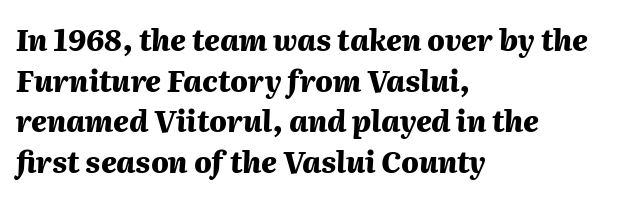
Is there much room between lines? A standard amount, neither cramped nor airy. Leftover space on each line is placed entirely after the last word. The words here are not underlined. The font's italic variant was chosen for this text. These lines keep a tight, regular rhythm from letter to letter.
